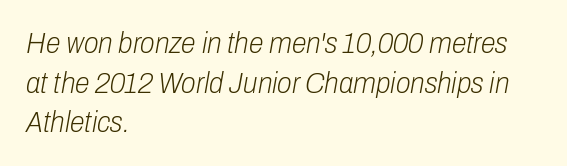
{"italic": "yes", "lean": "right", "slant_degrees": 10, "bold": "no", "weight": "light", "width": "condensed", "stroke_contrast": "low", "x_height": "medium", "monospaced": "no", "underline": "no", "align": "left", "line_spacing": "normal", "line_spacing_ratio": 1.32, "letter_spacing": "normal", "letter_spacing_em": 0.0, "glyph_px": 30}
